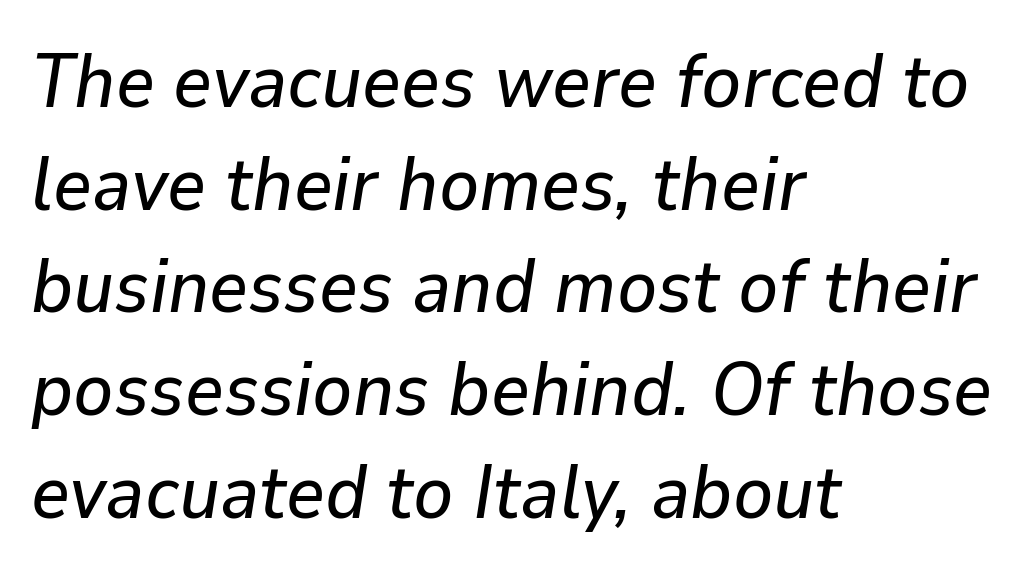
Q: Is the text italic (slanted)? A: Yes, it leans right by about 9 degrees.
Q: Is the text underlined? A: No.
Q: How is the paragraph aligned? A: Left-aligned.
Q: Is the spacing between letters normal or unusually wide? A: Normal.
Q: Is the spacing between lines tight, normal or loose? A: Normal.
Q: Width (condensed, normal, or wide)? A: Normal.
Q: Stroke contrast? A: Low.
Q: x-height? A: Medium.
Q: Monospaced? A: No.
